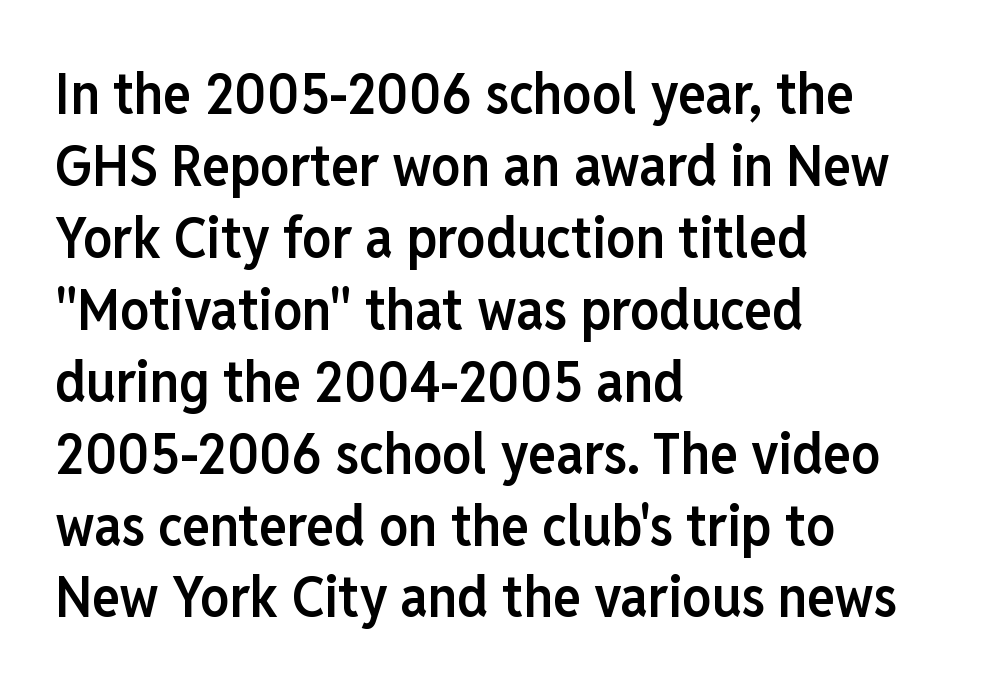
Q: Is the text bold? A: Semi-bold.
Q: Is the text italic (slanted)? A: No, it is upright.
Q: Is the typeface a serif or a sans-serif typeface? A: Sans-serif.
Q: Is the text underlined? A: No.
Q: How is the paragraph aligned? A: Left-aligned.
Q: Is the spacing between letters normal or unusually wide? A: Normal.
Q: Width (condensed, normal, or wide)? A: Condensed.
Q: Stroke contrast? A: Low.
Q: x-height? A: Medium.
Q: Monospaced? A: No.
